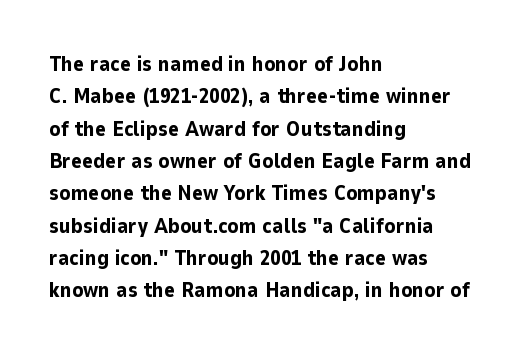
The image shows 21 px bold type, upright; set left-aligned, normal line spacing (1.54x), normal letter spacing, not underlined.
